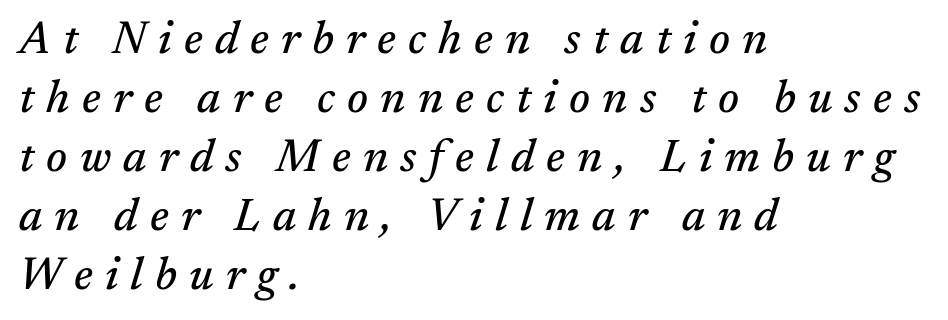
{"serif": "yes", "italic": "yes", "lean": "right", "slant_degrees": 17, "width": "normal", "stroke_contrast": "medium", "x_height": "medium", "monospaced": "no", "underline": "no", "align": "left", "line_spacing": "normal", "line_spacing_ratio": 1.31, "letter_spacing": "wide", "letter_spacing_em": 0.27, "glyph_px": 45}
